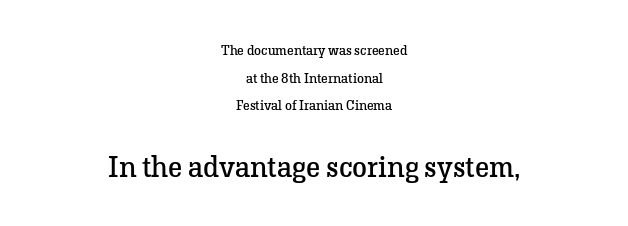
The image shows 30 px regular-weight serif type, upright; set centered, loose line spacing (1.98x), normal letter spacing, not underlined; the second (bottom) block is 2.14x larger; low stroke contrast and a medium x-height.
